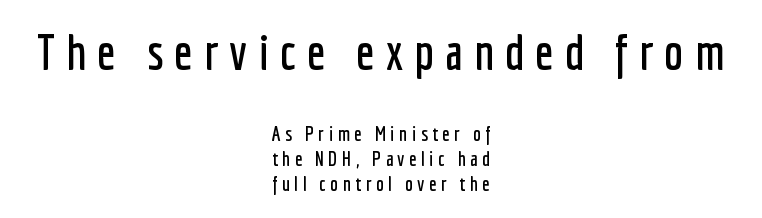
{"serif": "no", "italic": "no", "width": "condensed", "stroke_contrast": "low", "x_height": "medium", "monospaced": "no", "underline": "no", "align": "center", "line_spacing_ratio": 1.23, "letter_spacing": "wide", "letter_spacing_em": 0.22, "larger_block": "first", "size_ratio": 2.45, "glyph_px": 49}
